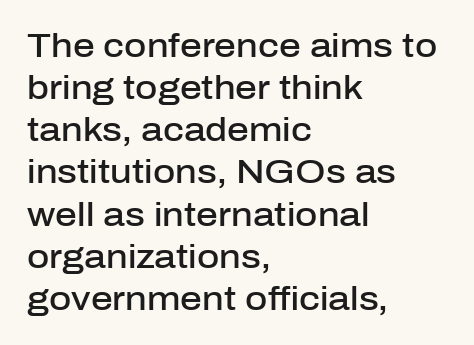
{"serif": "no", "italic": "no", "bold": "semi", "weight": "semibold", "width": "normal", "stroke_contrast": "low", "x_height": "medium", "monospaced": "no", "underline": "no", "align": "left", "line_spacing_ratio": 1.24, "letter_spacing": "normal", "letter_spacing_em": 0.0, "glyph_px": 34}
